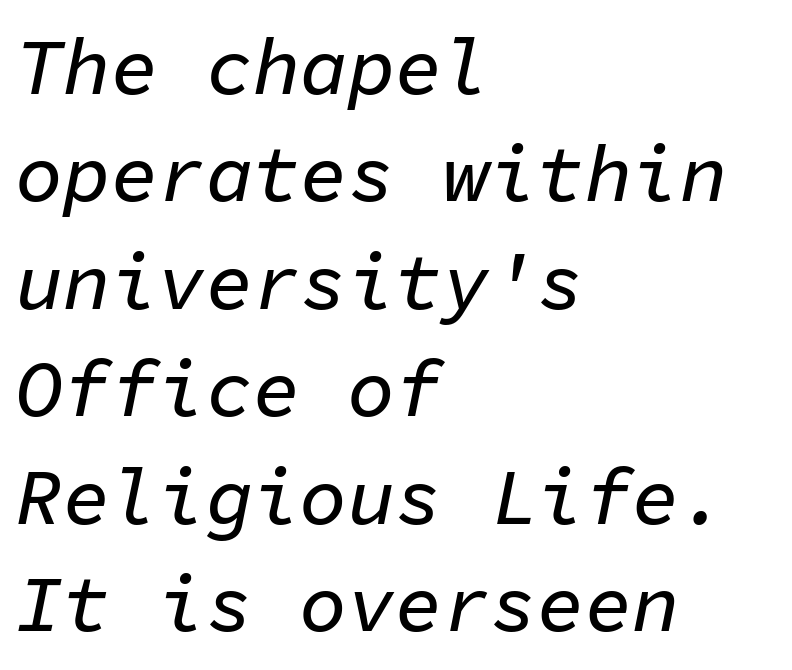
Notice how the stems are inclined rather than vertical — that's the hallmark of italics. The space beneath each line is pristine and unruled. A student would call this left alignment; a typographer would say flush left, rag right. Does extra space separate the letters? No, they use regular spacing. The passage shown is typed in a monospace face where columns stay perfectly aligned.
